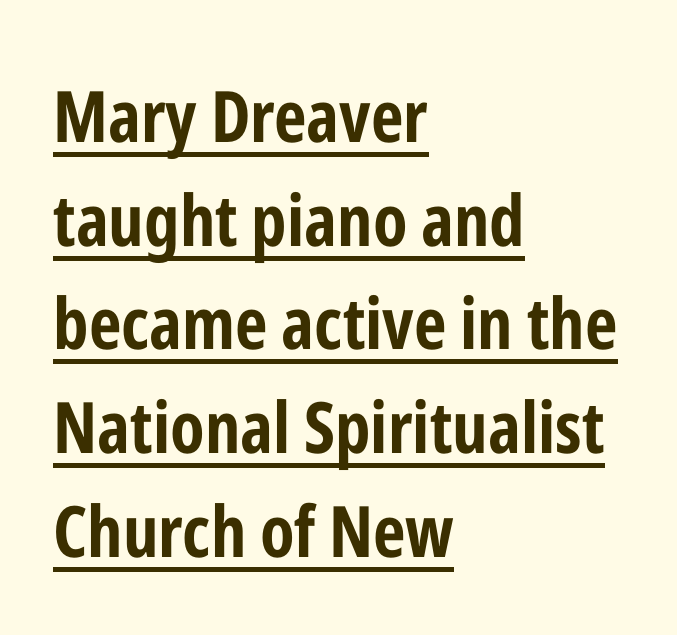
This sample has the flowing, uneven cadence of proportional lettering. In designer terms, the underline attribute is active on this setting. To sum up the face: it is a sans, with no serifs. It's the straight-up-and-down kind of type.
